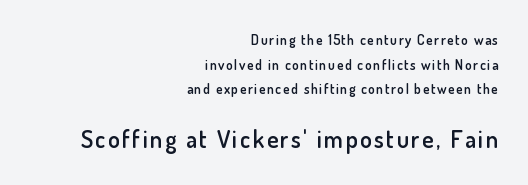
Q: Is the text bold? A: Semi-bold.
Q: Is the text italic (slanted)? A: No, it is upright.
Q: Is the text underlined? A: No.
Q: How is the paragraph aligned? A: Right-aligned.
Q: Which block of text is set in a larger size, the first (top) or the second (bottom)? A: The second (bottom) one.
